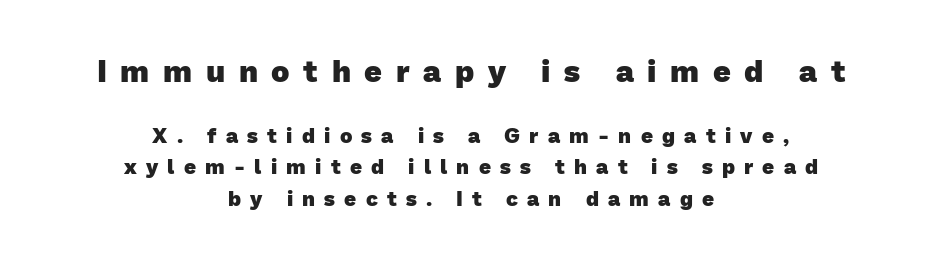
{"serif": "no", "bold": "yes", "weight": "heavy", "width": "normal", "stroke_contrast": "low", "x_height": "medium", "monospaced": "no", "underline": "no", "align": "center", "line_spacing": "normal", "line_spacing_ratio": 1.49, "letter_spacing": "wide", "letter_spacing_em": 0.44, "larger_block": "first", "size_ratio": 1.48, "glyph_px": 31}
